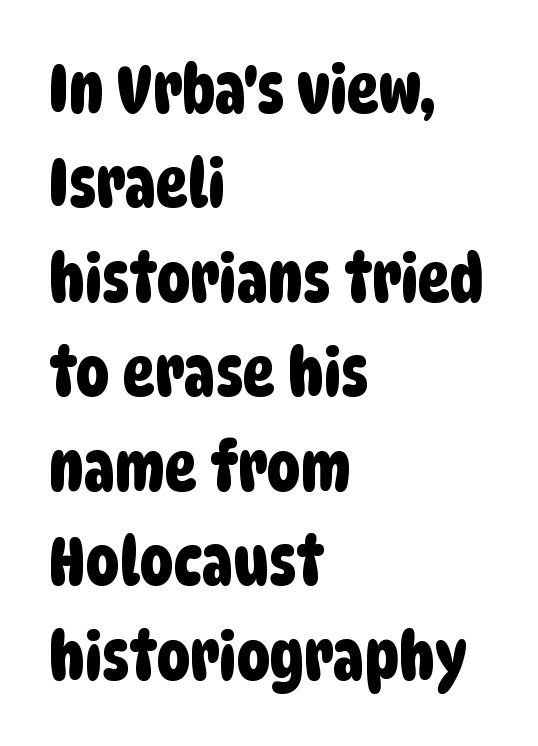
The image shows 67 px condensed sans-serif type; set left-aligned, normal line spacing (1.41x), normal letter spacing, not underlined; low stroke contrast and a large x-height.
